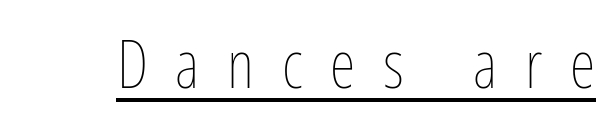
The image shows 66 px thin, condensed type, upright; set unusually wide letter spacing (+0.42 em), underlined; low stroke contrast and a medium x-height.
